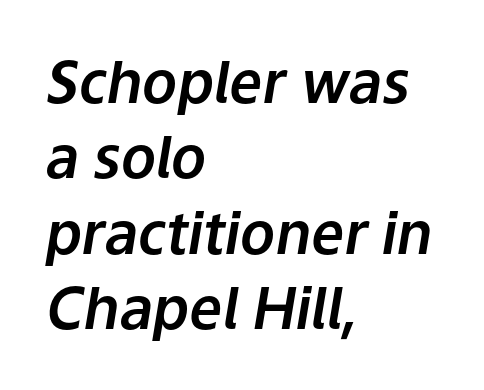
{"italic": "yes", "lean": "right", "slant_degrees": 9, "width": "normal", "stroke_contrast": "low", "x_height": "medium", "monospaced": "no", "underline": "no", "align": "left", "line_spacing": "normal", "line_spacing_ratio": 1.3, "letter_spacing": "normal", "letter_spacing_em": 0.0, "glyph_px": 58}
